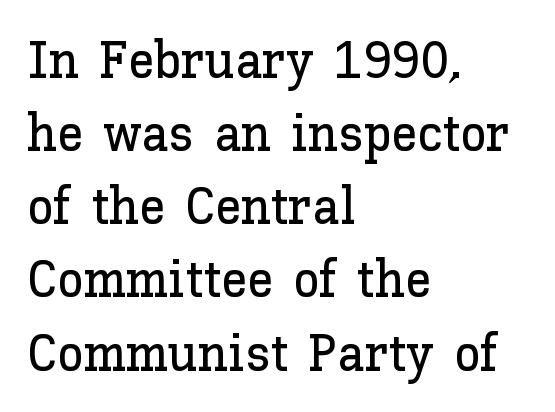
Q: Is the text italic (slanted)? A: No, it is upright.
Q: Is the text underlined? A: No.
Q: How is the paragraph aligned? A: Left-aligned.
Q: Is the spacing between letters normal or unusually wide? A: Normal.
Q: Is the spacing between lines tight, normal or loose? A: Normal.
Q: Width (condensed, normal, or wide)? A: Normal.
Q: Stroke contrast? A: Low.
Q: x-height? A: Medium.
Q: Monospaced? A: No.
